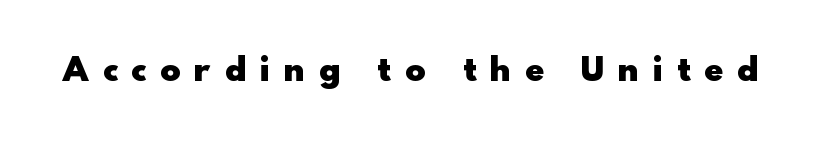
The image shows 34 px heavy sans-serif type, upright; set unusually wide letter spacing (+0.42 em), not underlined; a small x-height.
